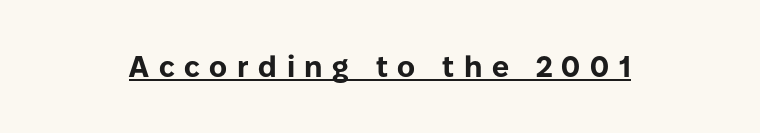
{"serif": "no", "italic": "no", "bold": "yes", "weight": "bold", "width": "normal", "stroke_contrast": "low", "x_height": "medium", "monospaced": "no", "underline": "yes", "letter_spacing": "wide", "letter_spacing_em": 0.32, "glyph_px": 30}
